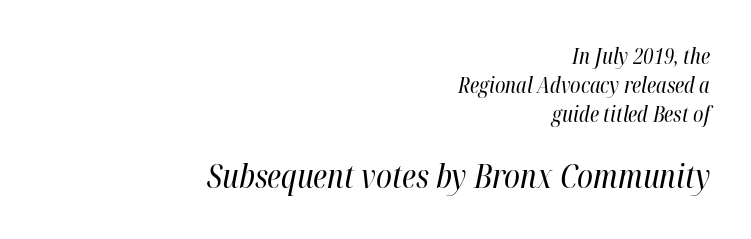
Q: Is the text bold? A: No.
Q: Is the text italic (slanted)? A: Yes, it leans right by about 12 degrees.
Q: Is the text underlined? A: No.
Q: How is the paragraph aligned? A: Right-aligned.
Q: Is the spacing between letters normal or unusually wide? A: Normal.
Q: Is the spacing between lines tight, normal or loose? A: Normal.
Q: Which block of text is set in a larger size, the first (top) or the second (bottom)? A: The second (bottom) one.
Q: Width (condensed, normal, or wide)? A: Condensed.
Q: Stroke contrast? A: High.
Q: x-height? A: Medium.
Q: Monospaced? A: No.
